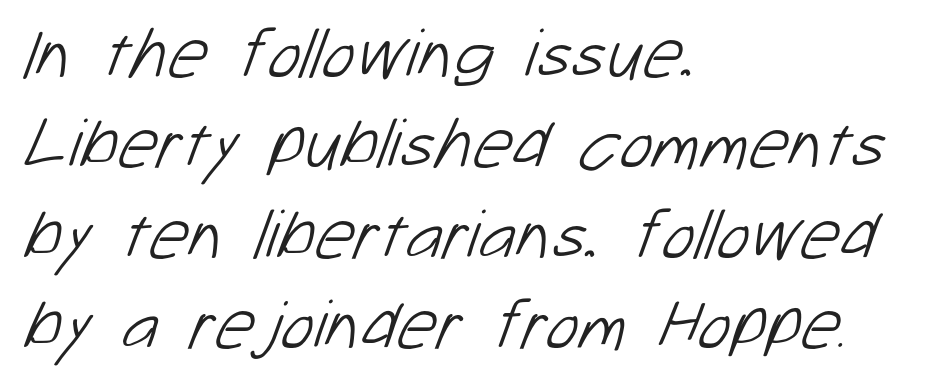
{"serif": "no", "bold": "no", "weight": "light", "width": "normal", "stroke_contrast": "low", "x_height": "medium", "monospaced": "no", "underline": "no", "align": "left", "line_spacing": "normal", "line_spacing_ratio": 1.29, "letter_spacing": "normal", "letter_spacing_em": 0.0, "glyph_px": 70}
